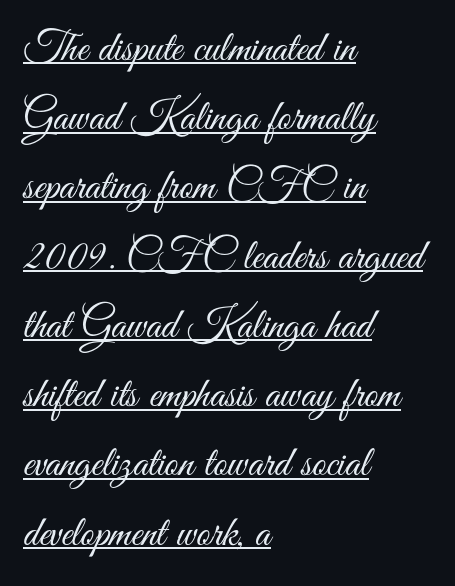
Q: Is the text bold? A: No.
Q: Is the text italic (slanted)? A: Yes.
Q: Is the typeface a serif or a sans-serif typeface? A: Sans-serif.
Q: Is the text underlined? A: Yes.
Q: How is the paragraph aligned? A: Left-aligned.
Q: Is the spacing between letters normal or unusually wide? A: Normal.
Q: Is the spacing between lines tight, normal or loose? A: Normal.
Q: Width (condensed, normal, or wide)? A: Condensed.
Q: Stroke contrast? A: Medium.
Q: x-height? A: Small.
Q: Monospaced? A: No.
